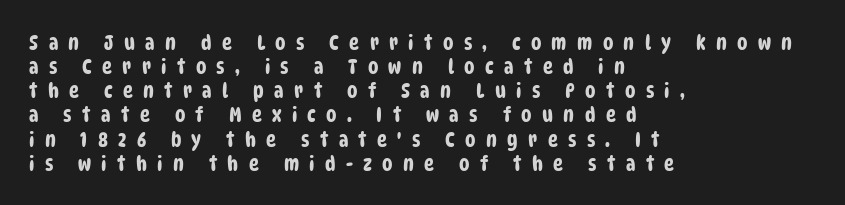
Q: Is the text underlined? A: No.
Q: How is the paragraph aligned? A: Left-aligned.
Q: Is the spacing between letters normal or unusually wide? A: Unusually wide.
Q: Is the spacing between lines tight, normal or loose? A: Tight.
